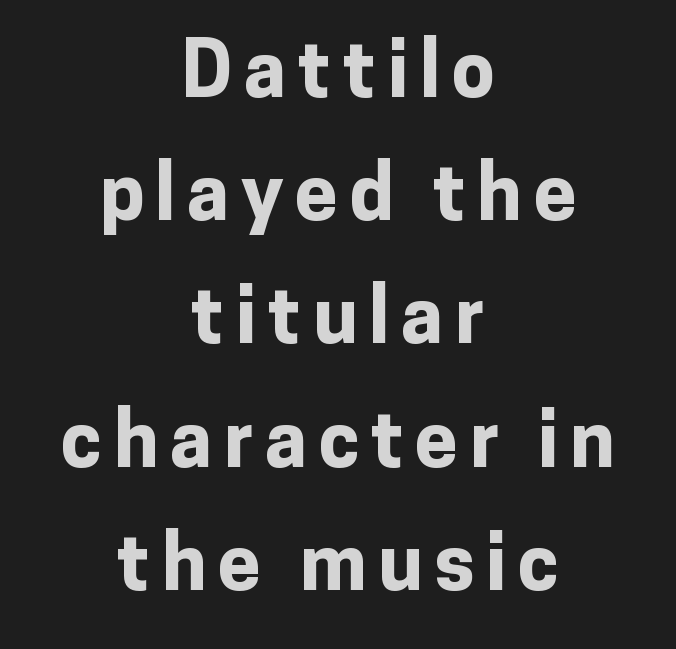
Q: Is the text bold? A: Yes.
Q: Is the text italic (slanted)? A: No, it is upright.
Q: Is the typeface a serif or a sans-serif typeface? A: Sans-serif.
Q: Is the text underlined? A: No.
Q: How is the paragraph aligned? A: Centered.
Q: Is the spacing between lines tight, normal or loose? A: Normal.
Q: Width (condensed, normal, or wide)? A: Normal.
Q: Stroke contrast? A: Low.
Q: x-height? A: Medium.
Q: Monospaced? A: No.
